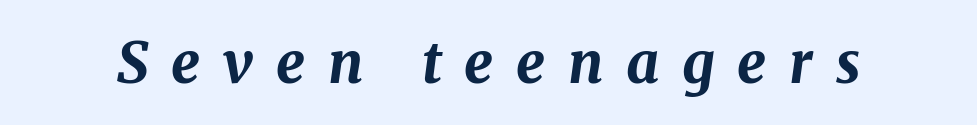
The image shows 57 px bold type, italic (leaning right); set unusually wide letter spacing (+0.4 em), not underlined; medium stroke contrast and a medium x-height.
